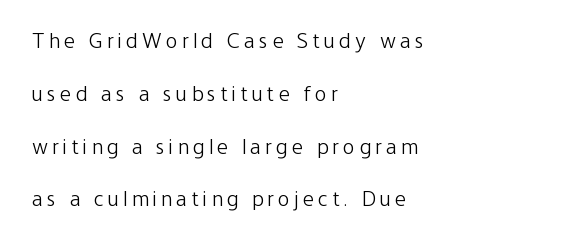
The image shows 22 px text type, upright; set left-aligned, loose line spacing (2.4x), unusually wide letter spacing (+0.2 em), not underlined.
